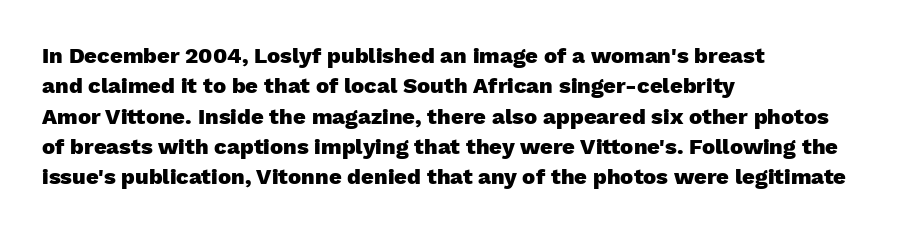
The paragraph shown leans on its left margin. The glyphs have the mass of a bold cut. How are the letters spaced? Ordinarily, with no added tracking. This sample uses an upright cut, with every glyph sitting square on the baseline.
